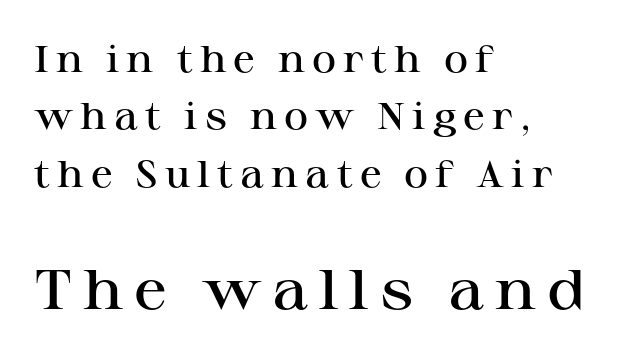
{"serif": "yes", "italic": "no", "bold": "semi", "weight": "semibold", "width": "wide", "stroke_contrast": "high", "x_height": "medium", "monospaced": "no", "underline": "no", "align": "left", "line_spacing": "normal", "line_spacing_ratio": 1.55, "larger_block": "second", "size_ratio": 1.51, "glyph_px": 56}
